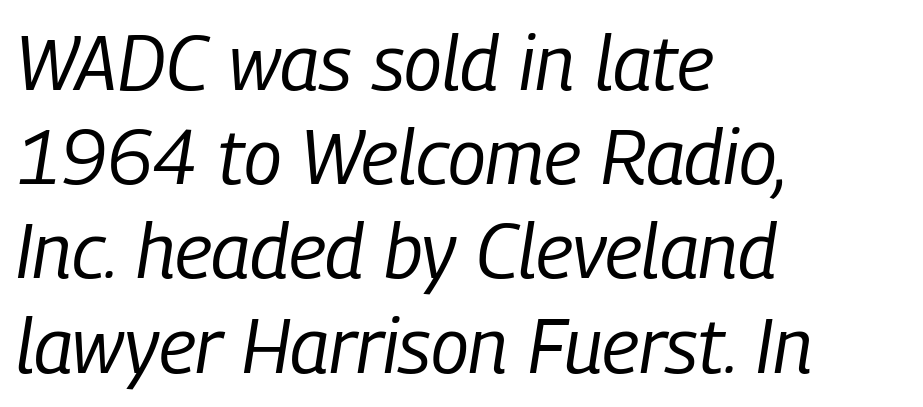
{"italic": "yes", "lean": "right", "slant_degrees": 9, "bold": "no", "weight": "regular", "width": "condensed", "stroke_contrast": "low", "x_height": "medium", "monospaced": "no", "underline": "no", "align": "left", "line_spacing_ratio": 1.24, "letter_spacing": "normal", "letter_spacing_em": 0.0, "glyph_px": 76}
